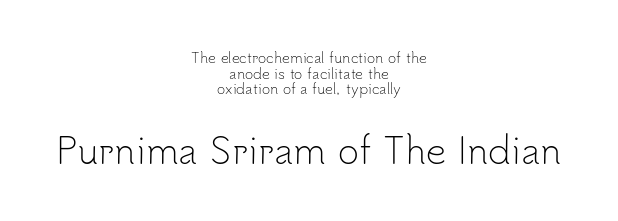
Q: Is the text bold? A: No.
Q: Is the text italic (slanted)? A: No, it is upright.
Q: Is the typeface a serif or a sans-serif typeface? A: Sans-serif.
Q: Is the text underlined? A: No.
Q: How is the paragraph aligned? A: Centered.
Q: Is the spacing between letters normal or unusually wide? A: Normal.
Q: Is the spacing between lines tight, normal or loose? A: Tight.
Q: Which block of text is set in a larger size, the first (top) or the second (bottom)? A: The second (bottom) one.
Q: Width (condensed, normal, or wide)? A: Normal.
Q: Stroke contrast? A: Low.
Q: x-height? A: Small.
Q: Monospaced? A: No.
